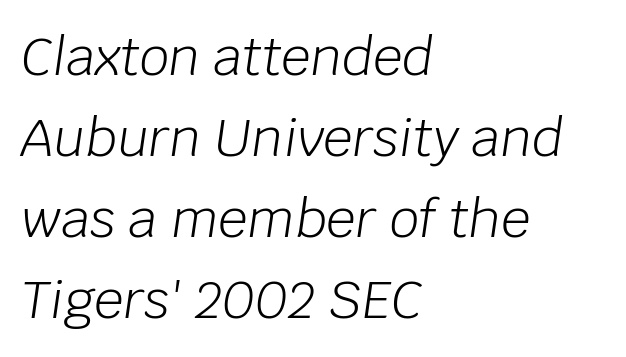
{"italic": "yes", "lean": "right", "slant_degrees": 8, "bold": "no", "weight": "light", "width": "normal", "stroke_contrast": "low", "x_height": "large", "monospaced": "no", "underline": "no", "align": "left", "line_spacing": "normal", "line_spacing_ratio": 1.56, "letter_spacing": "normal", "letter_spacing_em": 0.0, "glyph_px": 52}
